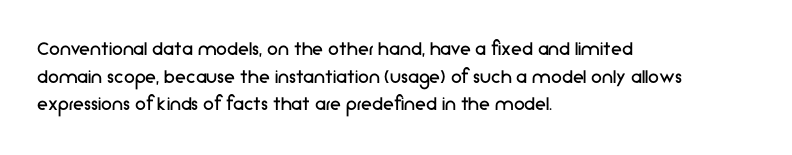
The typeface has the unassuming heft of standard copy or less. Vertical strokes here are truly vertical. A clean baseline with only descenders dipping below it. Default kerning and tracking; the words read as compact shapes.
